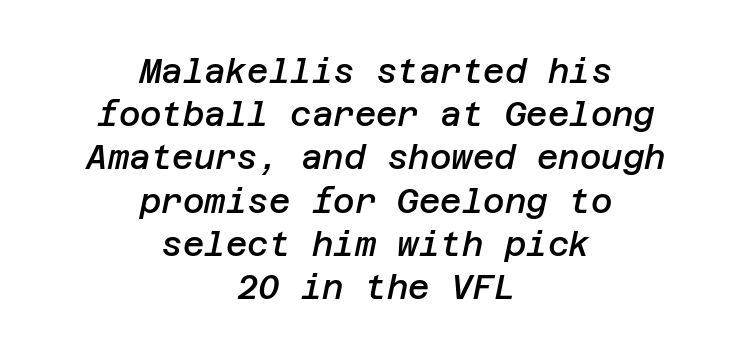
The horizontal fit of the characters is conventional and even. The rendering uses a semibold face; strokes are thickened but not to full bold. Is the type slanted? Yes — the strokes lean at a clear angle. One glance says typical: line gaps are just what's usual. The strip under each line holds only bare page. Horizontal alignment here is central, giving a formal, balanced look.
